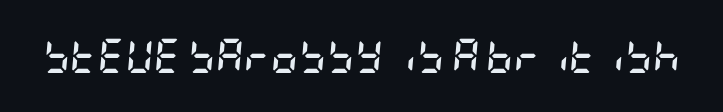
The image shows 34 px semibold, condensed type, italic (leaning right); set normal letter spacing, not underlined; low stroke contrast and a large x-height.
